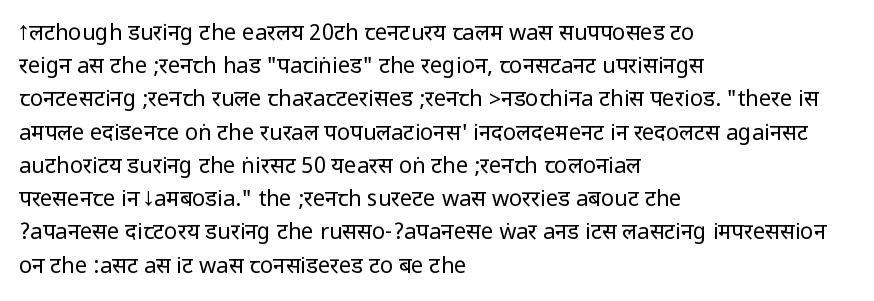
Tall strokes in this sample are plumb rather than angled. Weight: regular or lighter. Tracking value appears to be zero — textbook default spacing. The passage shown stacks its lines at a standard gap. The lines in this sample share a left origin and differ only in where they stop. Anything drawn beneath the words? Only blank space.
